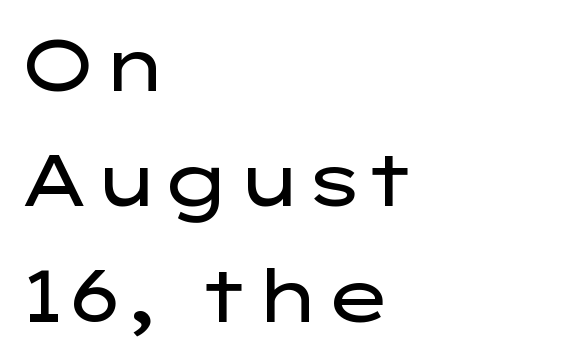
{"serif": "no", "italic": "no", "bold": "no", "weight": "regular", "width": "wide", "stroke_contrast": "low", "x_height": "medium", "monospaced": "no", "underline": "no", "align": "left", "line_spacing": "normal", "line_spacing_ratio": 1.58, "letter_spacing": "normal", "letter_spacing_em": 0.0, "glyph_px": 73}
